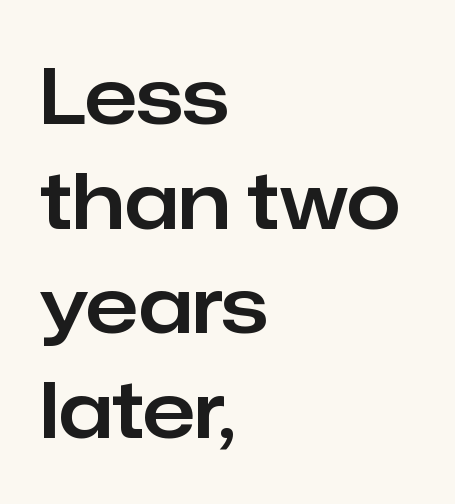
The image shows 77 px sans-serif type, upright; set left-aligned, normal line spacing (1.36x), normal letter spacing, not underlined; low stroke contrast and a medium x-height.
